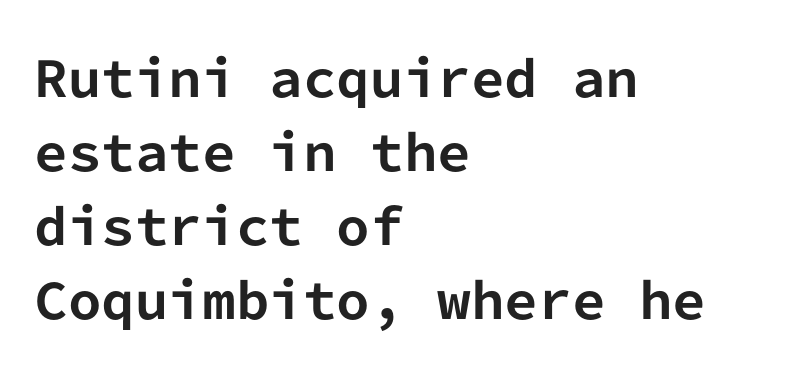
Evenly set lines give the paragraph a standard silhouette. Inter-character spacing is left at the font's built-in metrics. Designer's note — italics off, roman on. Is this a sans? Yes — the strokes have no serifs. Summary of weight: heavy, a full bold. These lines are rendered in a fixed-pitch font.
